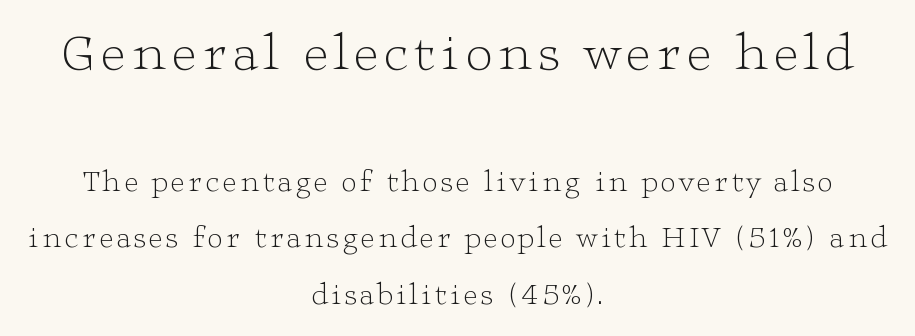
The image shows 53 px light, wide serif type, upright; set centered, line spacing 1.88x, not underlined; the first (top) block is 1.77x larger; low stroke contrast and a medium x-height.
